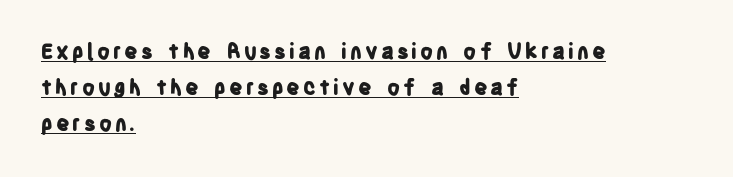
The image shows 21 px bold type, upright; set left-aligned, line spacing 1.72x, underlined.
